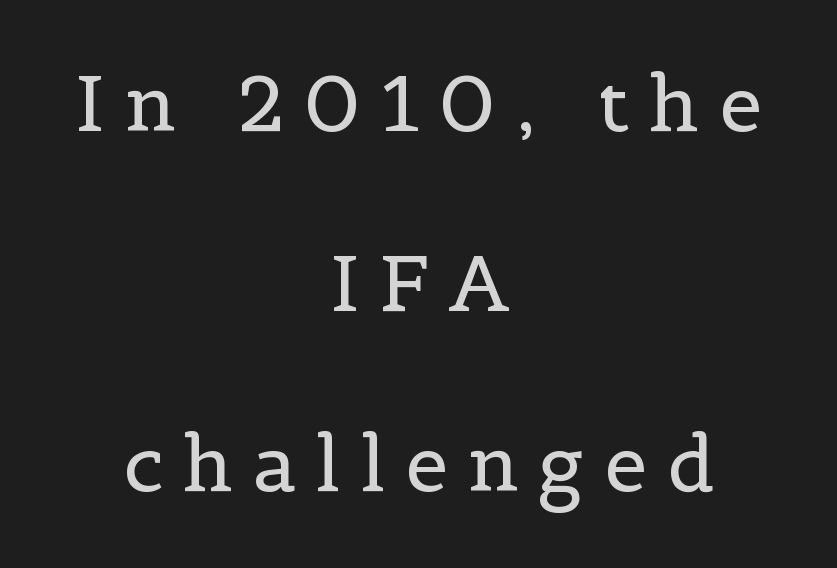
The passage shown is not bold in any degree. Unmarked baselines from the first word to the last. Think of a printed novel: that variable character pitch is what you see here. Is this a sans? No — the strokes have serifs.
